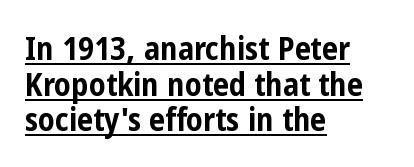
Q: Is the text bold? A: Yes.
Q: Is the text italic (slanted)? A: No, it is upright.
Q: Is the typeface a serif or a sans-serif typeface? A: Sans-serif.
Q: Is the text underlined? A: Yes.
Q: How is the paragraph aligned? A: Left-aligned.
Q: Is the spacing between letters normal or unusually wide? A: Normal.
Q: Is the spacing between lines tight, normal or loose? A: Tight.
Q: Width (condensed, normal, or wide)? A: Condensed.
Q: Stroke contrast? A: Low.
Q: x-height? A: Medium.
Q: Monospaced? A: No.
